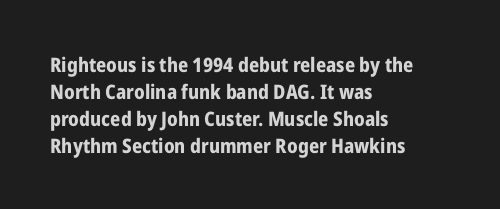
Q: Is the text bold? A: Yes.
Q: Is the text italic (slanted)? A: No, it is upright.
Q: Is the text underlined? A: No.
Q: How is the paragraph aligned? A: Left-aligned.
Q: Is the spacing between letters normal or unusually wide? A: Normal.
Q: Is the spacing between lines tight, normal or loose? A: Normal.
